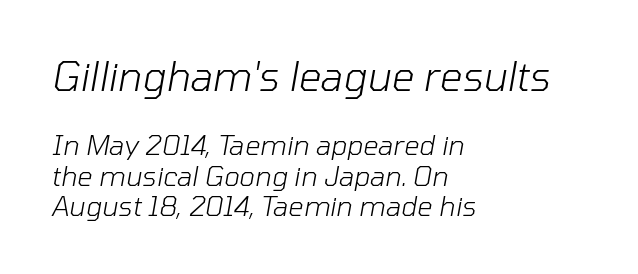
{"italic": "yes", "lean": "right", "slant_degrees": 10, "bold": "no", "weight": "light", "width": "normal", "stroke_contrast": "low", "x_height": "medium", "monospaced": "no", "underline": "no", "align": "left", "line_spacing": "tight", "line_spacing_ratio": 1.13, "letter_spacing": "normal", "letter_spacing_em": 0.0, "larger_block": "first", "size_ratio": 1.48, "glyph_px": 40}
